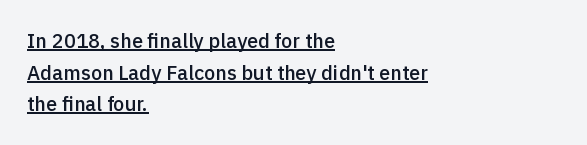
The text block is weighted toward the left margin, trailing off unevenly rightward. Stroke thickness is moderately raised; the sample reads as semibold. One glance says typical: line gaps are just what's usual. A typographer would call this underscored text. Standard letterfit; no display-style spreading of the glyphs. Style check: upright.
